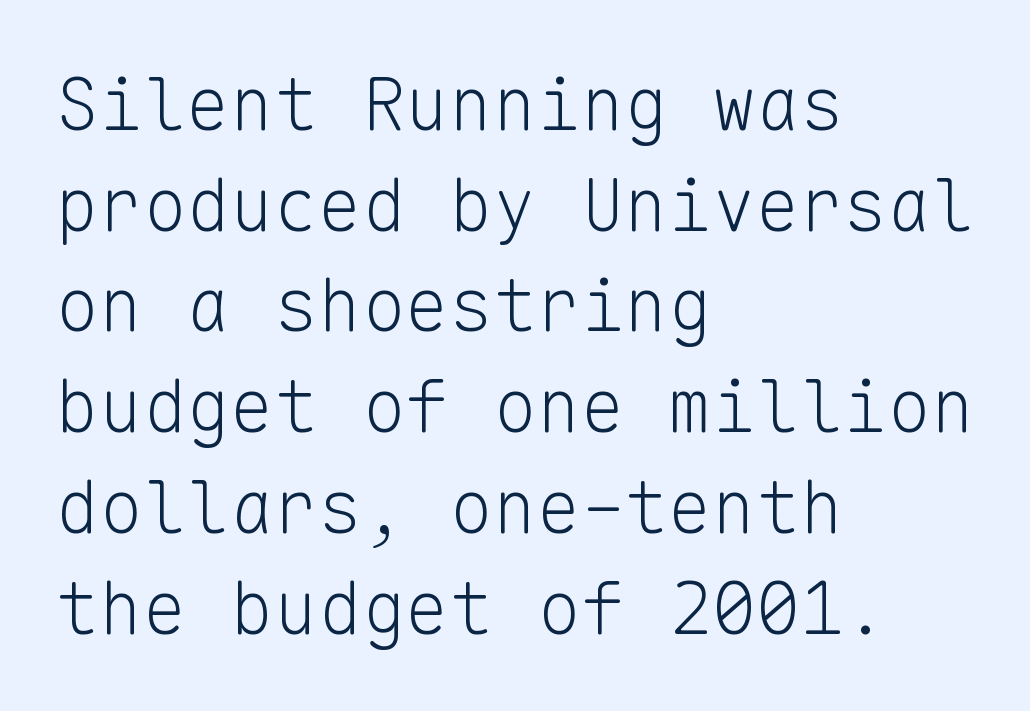
The image shows 73 px light sans-serif type, upright, monospaced; set left-aligned, normal line spacing (1.38x), normal letter spacing, not underlined; low stroke contrast and a medium x-height.
